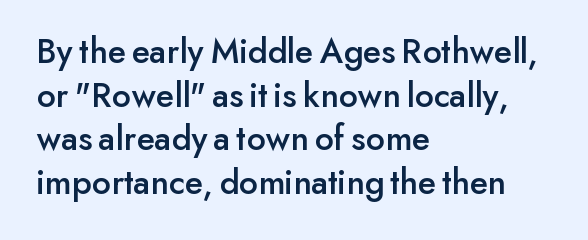
Default kerning and tracking; the words read as compact shapes. Nobody drew a line under any word here. The rendering uses natural spacing where letterforms have individual widths. Every stem runs plumb, perpendicular to the baseline.
